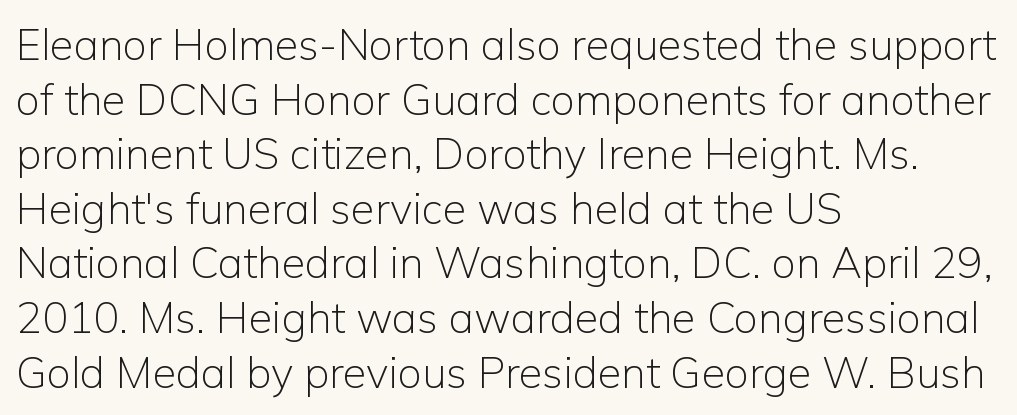
{"serif": "no", "italic": "no", "bold": "no", "weight": "light", "width": "normal", "stroke_contrast": "low", "x_height": "medium", "monospaced": "no", "underline": "no", "align": "left", "line_spacing": "normal", "line_spacing_ratio": 1.27, "letter_spacing": "normal", "letter_spacing_em": 0.0, "glyph_px": 43}
